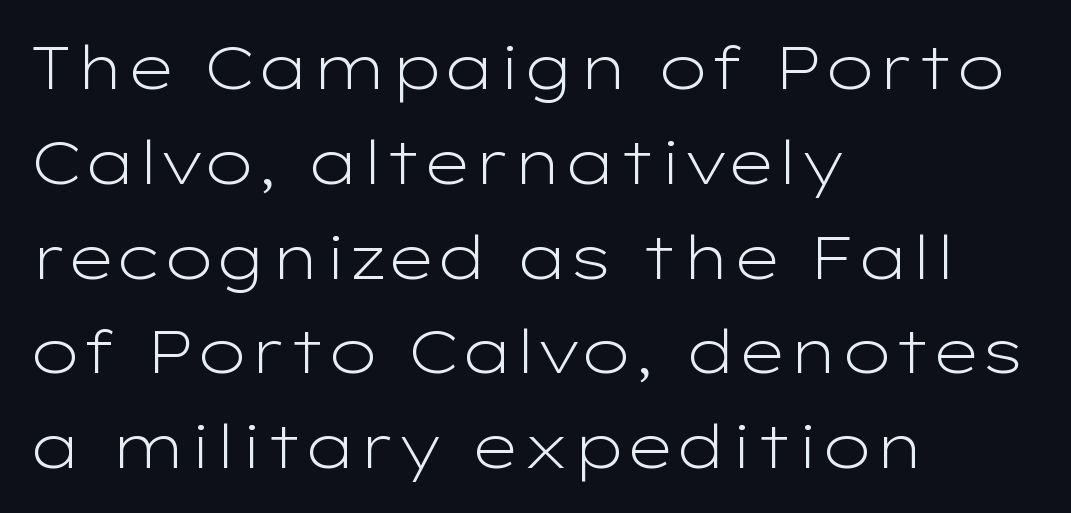
{"serif": "no", "italic": "no", "bold": "no", "weight": "light", "width": "wide", "stroke_contrast": "low", "x_height": "medium", "monospaced": "no", "underline": "no", "align": "left", "line_spacing": "normal", "line_spacing_ratio": 1.58, "letter_spacing": "normal", "letter_spacing_em": 0.0, "glyph_px": 60}
